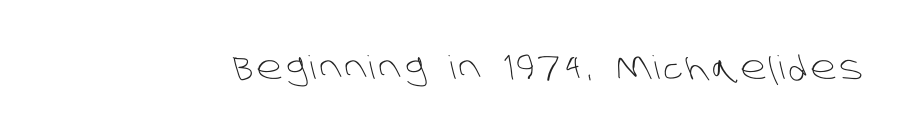
The image shows 32 px light sans-serif type; set not underlined; low stroke contrast and a large x-height.
